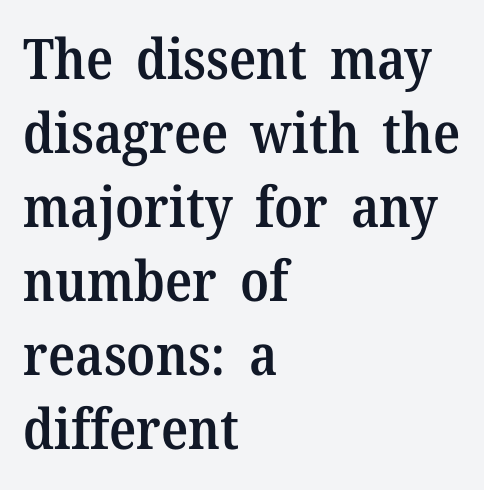
Decoration check: the copy has no underline. In terms of posture, this sample is upright. Honestly, the letter spacing is just normal — you wouldn't notice it. What weight is shown? A semibold, between regular and bold. Is this a fixed-width face? No — the glyphs have proportional, varying widths.
